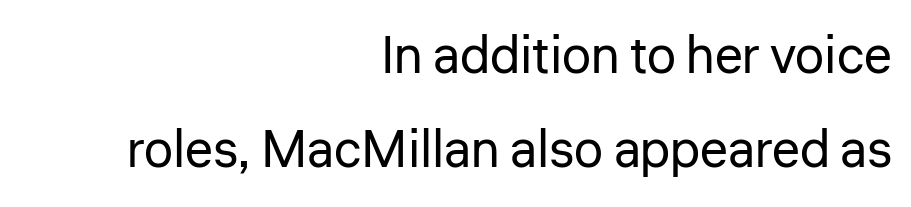
These lines are rendered in a variable-pitch font. The string is rendered with underlining switched off. The type is set solid horizontally, with unmodified tracking. Ascenders rise straight up at ninety degrees.
